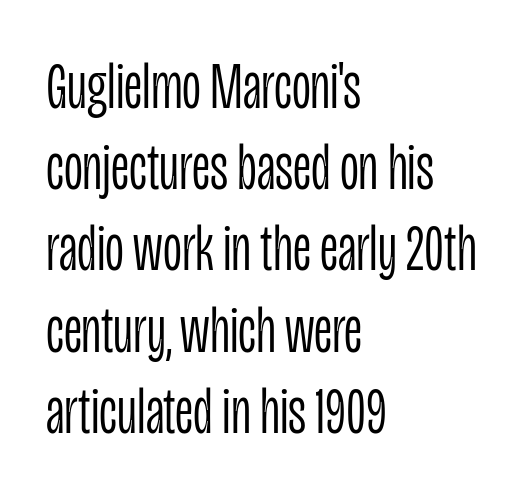
If you drew a line through each stem, it would be perfectly vertical. Compared with typical body copy, the letter spacing here is the same. A classic flush-left, rag-right setting is used for this passage. Counters stay open thanks to moderate or lighter strokes. Classification — sans serif.
